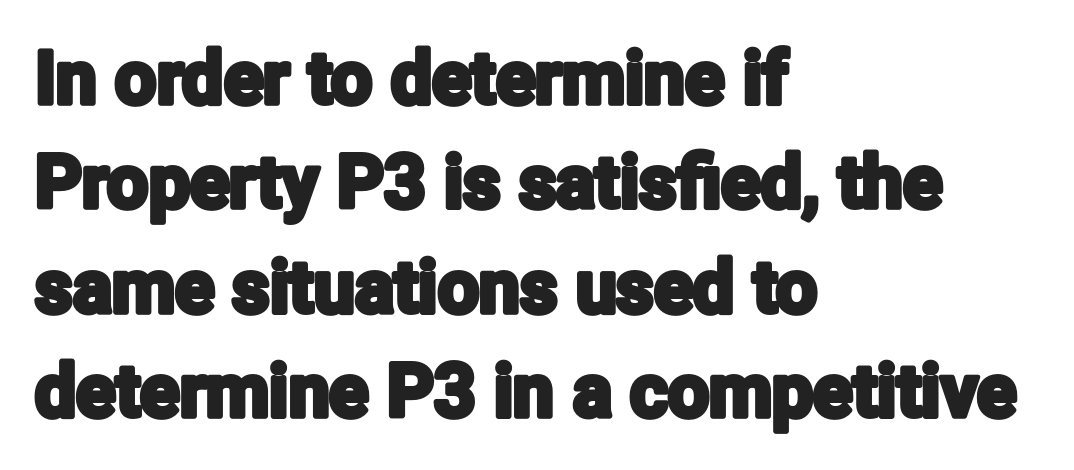
Q: Is the text italic (slanted)? A: No, it is upright.
Q: Is the typeface a serif or a sans-serif typeface? A: Sans-serif.
Q: Is the text underlined? A: No.
Q: How is the paragraph aligned? A: Left-aligned.
Q: Is the spacing between letters normal or unusually wide? A: Normal.
Q: Is the spacing between lines tight, normal or loose? A: Normal.
Q: Width (condensed, normal, or wide)? A: Condensed.
Q: Stroke contrast? A: Low.
Q: x-height? A: Medium.
Q: Monospaced? A: No.
